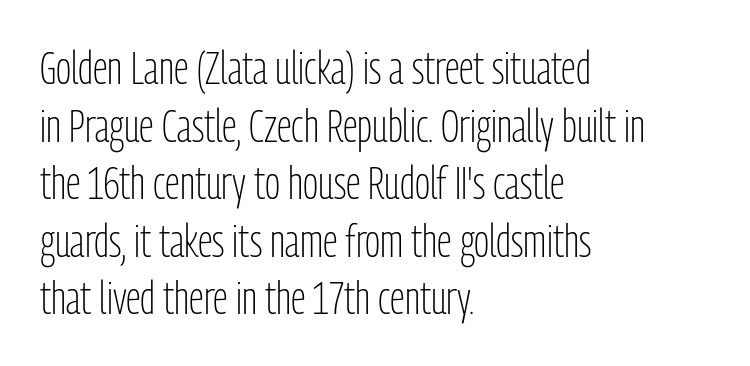
The image shows 45 px light, condensed sans-serif type, upright; set left-aligned, normal line spacing (1.28x), normal letter spacing, not underlined; low stroke contrast and a medium x-height.
